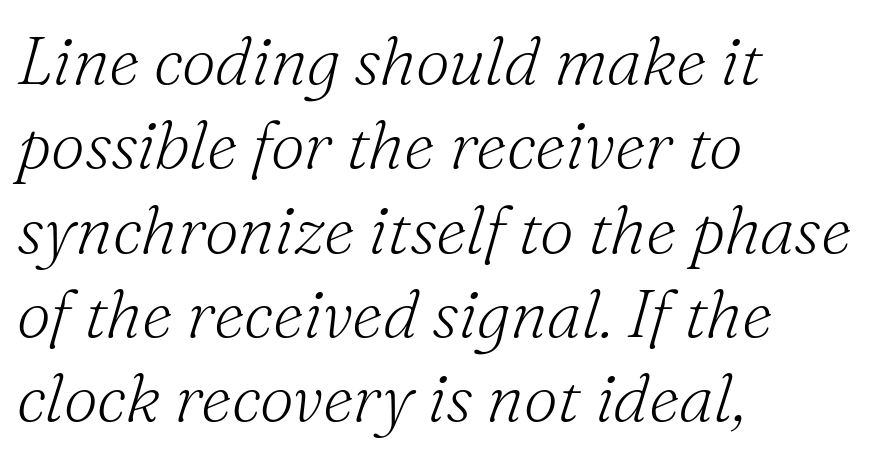
This sample has the flowing, uneven cadence of proportional lettering. One-word summary of the alignment: left. Emphasis-style slanted type is in use. The passage shown is typeset with a serif family. The baseline area is clear. Short note: letters normally spaced.
